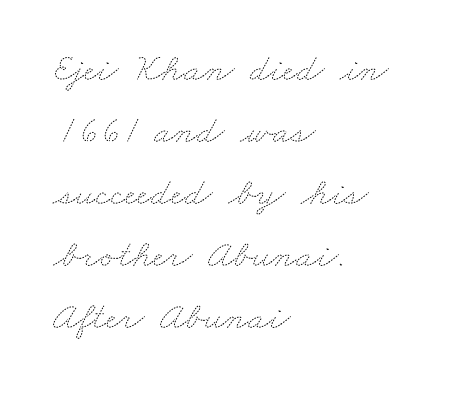
The image shows 39 px thin, wide type; set left-aligned, normal line spacing (1.59x), normal letter spacing, not underlined; medium stroke contrast and a small x-height.
